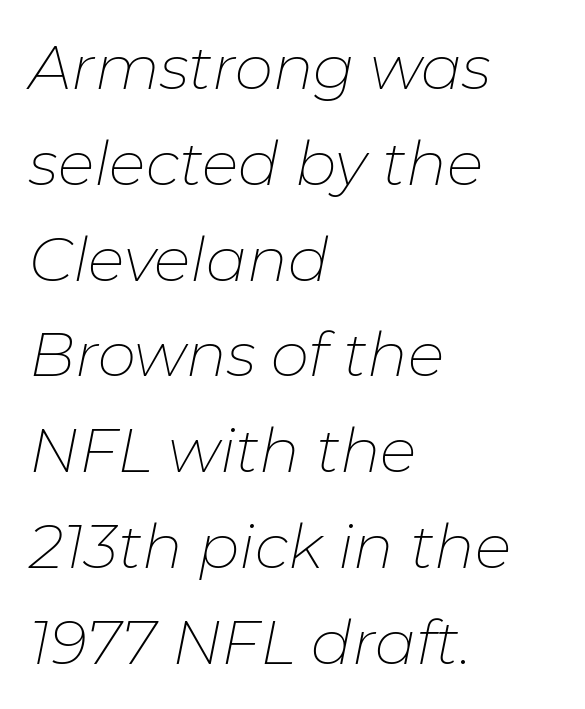
Is there much room between lines? A standard amount, neither cramped nor airy. Nothing heavy about these letters — not bold at all. The lines are quadded left. You could not count columns in this text — the font is proportionally spaced.
